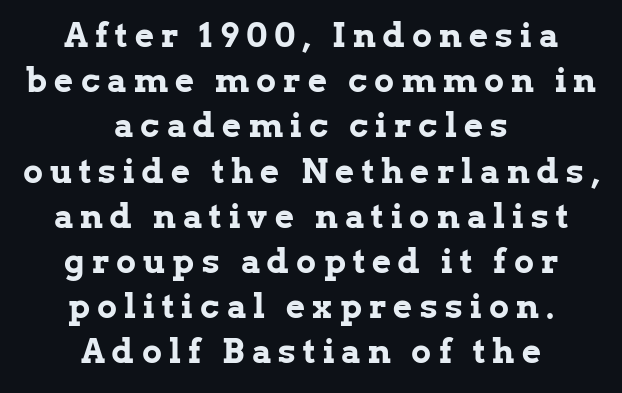
Compared with typical body copy, the letter spacing here is much looser. Visually the block forms a symmetrical silhouette, jagged on both flanks. The zone under the glyphs is completely vacant. Do the characters align in a grid? No, the font is proportional. These lines were composed using upright roman letters.
